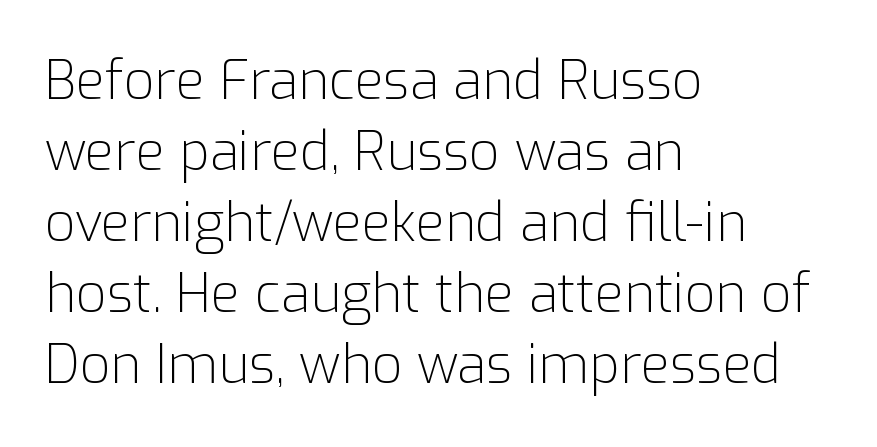
The image shows 53 px light sans-serif type, upright; set left-aligned, normal line spacing (1.34x), normal letter spacing, not underlined; low stroke contrast and a medium x-height.
